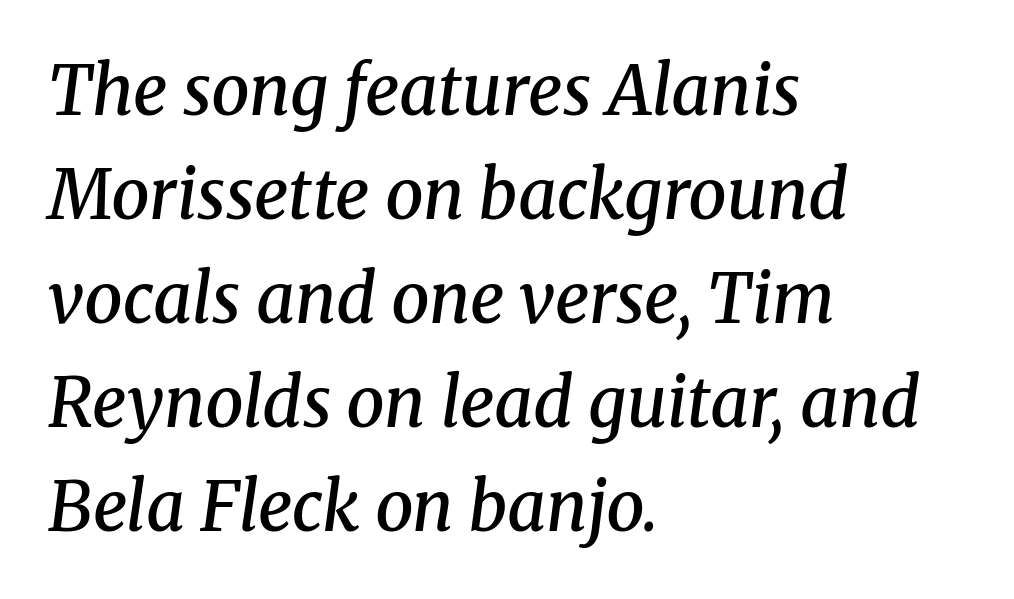
{"serif": "yes", "italic": "yes", "lean": "right", "slant_degrees": 8, "bold": "semi", "weight": "semibold", "width": "normal", "stroke_contrast": "medium", "x_height": "medium", "monospaced": "no", "underline": "no", "align": "left", "line_spacing": "normal", "line_spacing_ratio": 1.53, "letter_spacing": "normal", "letter_spacing_em": 0.0, "glyph_px": 68}
